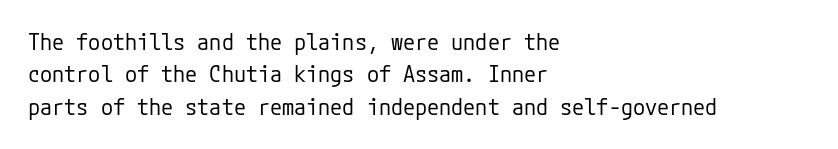
The image shows 22 px text type, upright; set left-aligned, normal line spacing (1.47x), normal letter spacing, not underlined.
